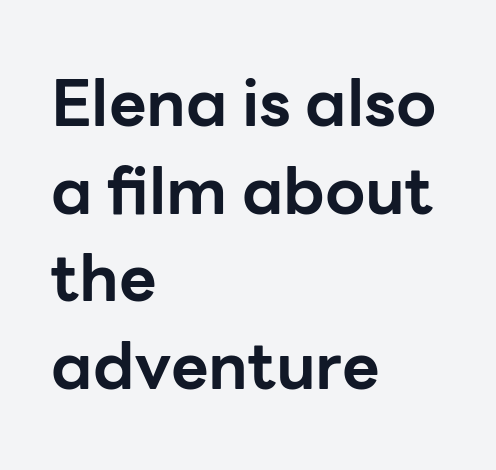
The rendering uses a moderate line-height, typical for paragraphs. Descender tails drop into unmarked territory. Posture: straight, roman, zero tilt. The rendering uses a bold face; every stroke is thick and dark. Casual observation: everything's shoved over to the left. Look at the tracking — it's just the regular setting, nothing added.
